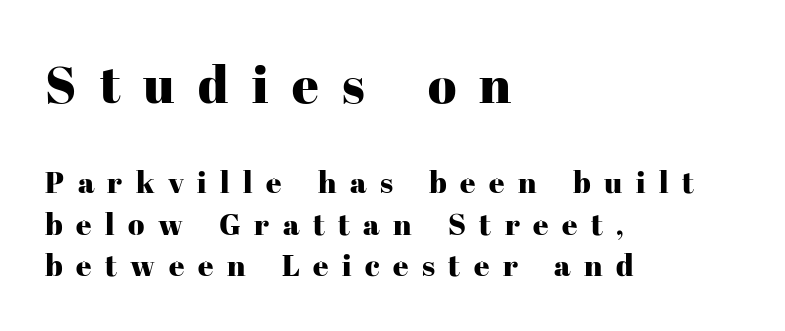
Q: Is the text italic (slanted)? A: No, it is upright.
Q: Is the typeface a serif or a sans-serif typeface? A: Serif.
Q: Is the text underlined? A: No.
Q: How is the paragraph aligned? A: Left-aligned.
Q: Is the spacing between letters normal or unusually wide? A: Unusually wide.
Q: Is the spacing between lines tight, normal or loose? A: Normal.
Q: Which block of text is set in a larger size, the first (top) or the second (bottom)? A: The first (top) one.
Q: Width (condensed, normal, or wide)? A: Normal.
Q: Stroke contrast? A: High.
Q: x-height? A: Medium.
Q: Monospaced? A: No.
